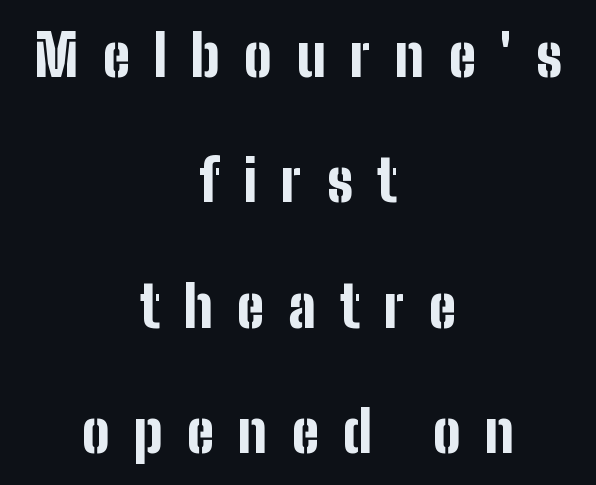
Short and long lines alike share a common midpoint. The tracking jumps out immediately: characters are airy and widely separated. Only glyphs here, with clear space below each row. Character widths vary here, with narrow letters taking less room than wide ones. Widely set lines give the paragraph a tall, airy silhouette.
